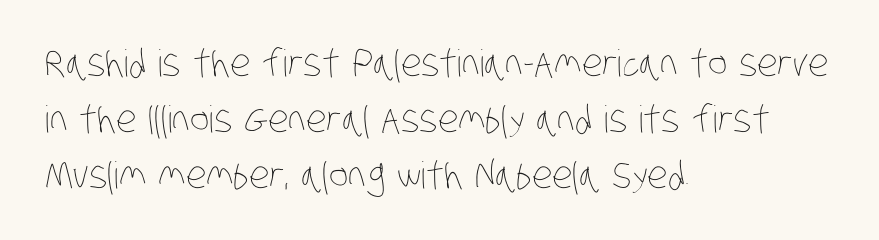
No word sits above an underline. One-word summary of the alignment: left. Is there much room between lines? A standard amount, neither cramped nor airy. Letters have the restrained weight of plain body copy at most. Each letter keeps its own natural width here, so spacing adapts to shape.
